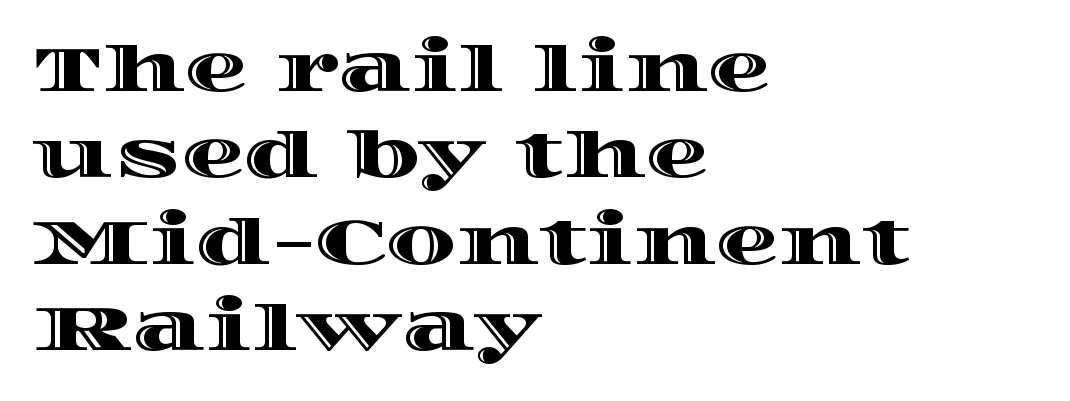
{"italic": "no", "width": "wide", "x_height": "large", "monospaced": "no", "underline": "no", "align": "left", "line_spacing": "normal", "line_spacing_ratio": 1.37, "letter_spacing": "normal", "letter_spacing_em": 0.0, "glyph_px": 63}
